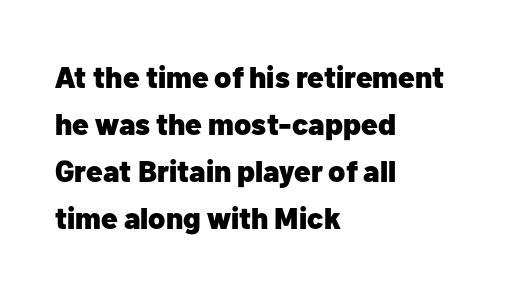
{"serif": "no", "italic": "no", "bold": "yes", "weight": "heavy", "width": "normal", "stroke_contrast": "low", "x_height": "medium", "monospaced": "no", "underline": "no", "align": "left", "line_spacing": "normal", "line_spacing_ratio": 1.57, "letter_spacing": "normal", "letter_spacing_em": 0.0, "glyph_px": 30}
